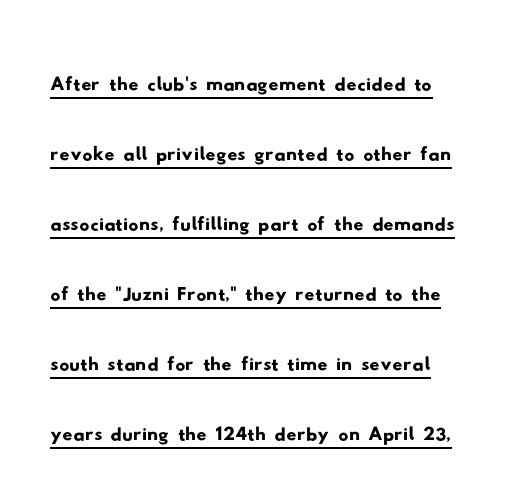
The image shows 50 px wide sans-serif type; set normal line spacing (1.4x), normal letter spacing, underlined; low stroke contrast and a small x-height.
